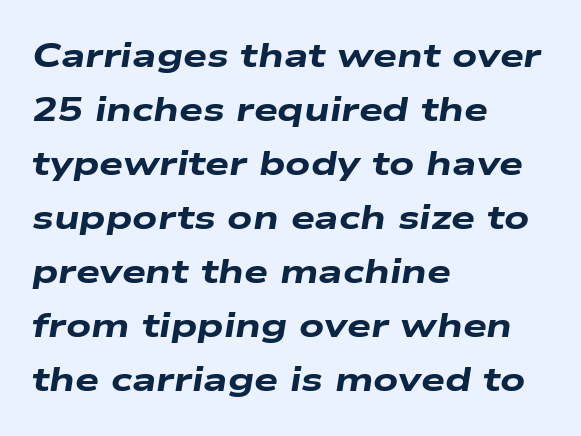
Leading matches the norm, producing a regular column. Character widths vary here, with narrow letters taking less room than wide ones. The type is set solid horizontally, with unmodified tracking. The typography opts for an oblique posture over an upright one.
